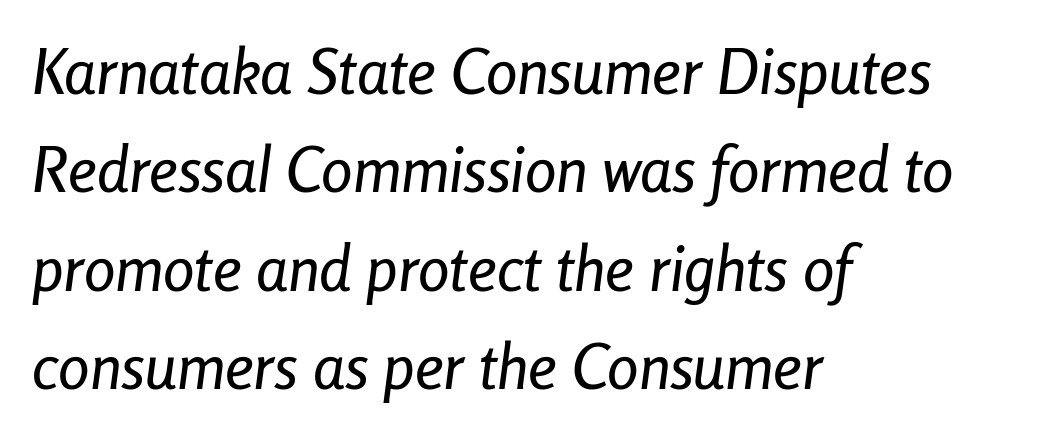
Q: Is the text italic (slanted)? A: Yes, it leans right by about 8 degrees.
Q: Is the text underlined? A: No.
Q: How is the paragraph aligned? A: Left-aligned.
Q: Is the spacing between letters normal or unusually wide? A: Normal.
Q: Is the spacing between lines tight, normal or loose? A: Normal.
Q: Width (condensed, normal, or wide)? A: Condensed.
Q: Stroke contrast? A: Low.
Q: x-height? A: Medium.
Q: Monospaced? A: No.
